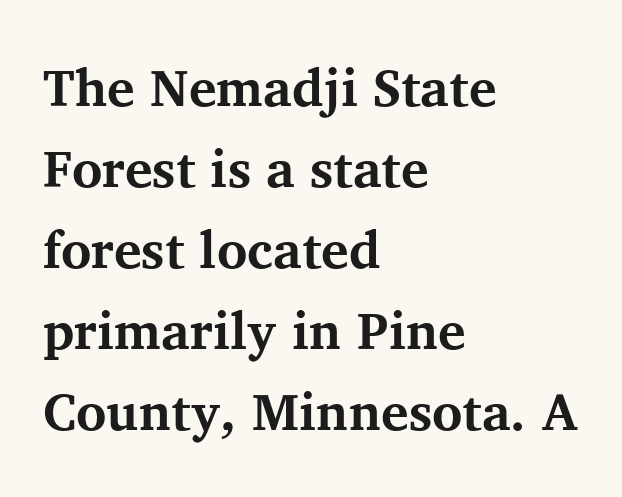
Q: Is the text bold? A: Yes.
Q: Is the text italic (slanted)? A: No, it is upright.
Q: Is the typeface a serif or a sans-serif typeface? A: Serif.
Q: Is the text underlined? A: No.
Q: How is the paragraph aligned? A: Left-aligned.
Q: Is the spacing between letters normal or unusually wide? A: Normal.
Q: Is the spacing between lines tight, normal or loose? A: Normal.
Q: Width (condensed, normal, or wide)? A: Normal.
Q: Stroke contrast? A: Medium.
Q: x-height? A: Medium.
Q: Monospaced? A: No.
